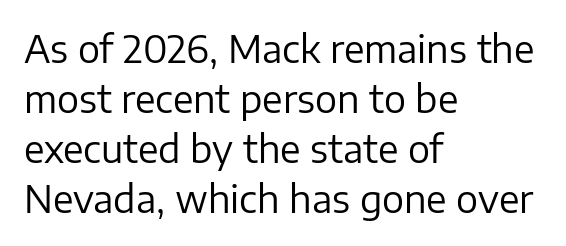
The image shows 37 px regular-weight sans-serif type, upright; set left-aligned, normal line spacing (1.35x), normal letter spacing, not underlined; low stroke contrast and a medium x-height.
